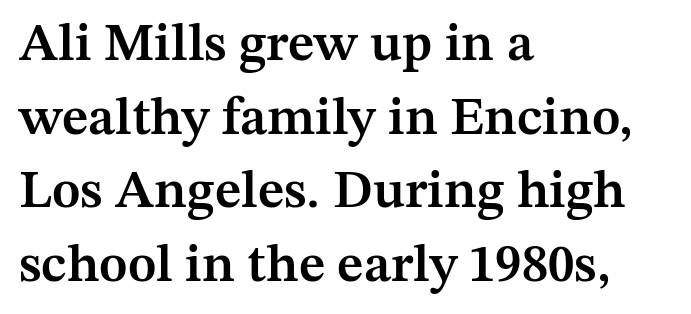
{"serif": "yes", "italic": "no", "bold": "semi", "weight": "semibold", "width": "normal", "stroke_contrast": "medium", "x_height": "medium", "monospaced": "no", "underline": "no", "align": "left", "line_spacing": "normal", "line_spacing_ratio": 1.39, "letter_spacing": "normal", "letter_spacing_em": 0.0, "glyph_px": 53}
